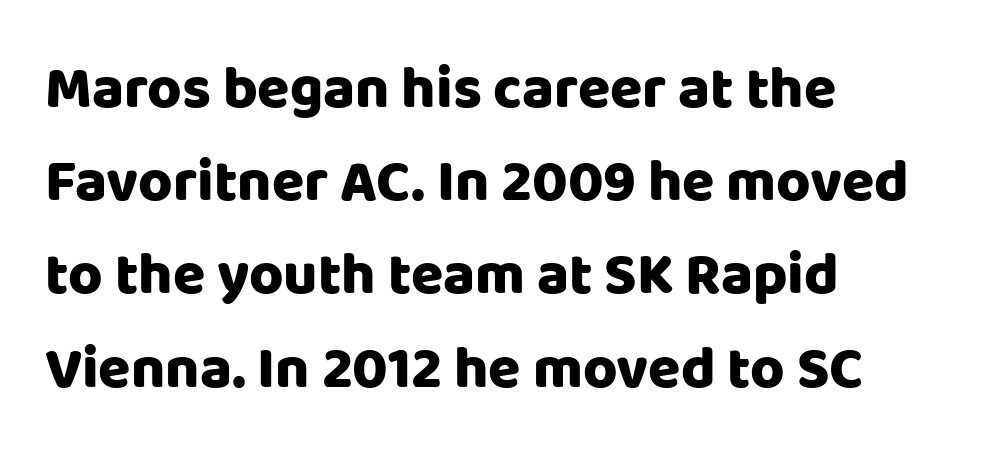
{"serif": "no", "italic": "no", "bold": "yes", "weight": "heavy", "width": "normal", "stroke_contrast": "low", "x_height": "large", "monospaced": "no", "underline": "no", "align": "left", "line_spacing": "normal", "line_spacing_ratio": 1.58, "letter_spacing": "normal", "letter_spacing_em": 0.0, "glyph_px": 59}
